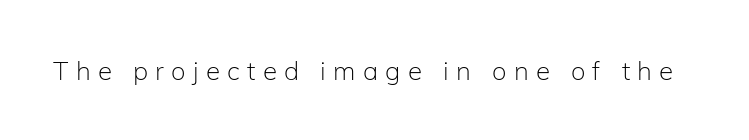
{"italic": "no", "bold": "no", "underline": "no", "letter_spacing": "wide", "letter_spacing_em": 0.28, "glyph_px": 26}
